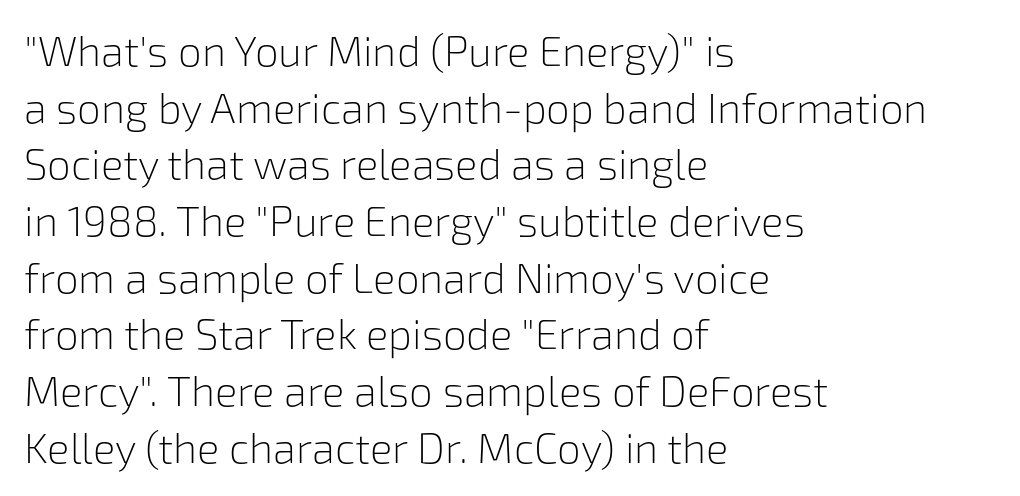
The image shows 42 px light sans-serif type, upright; set left-aligned, normal line spacing (1.35x), normal letter spacing, not underlined; low stroke contrast and a medium x-height.
